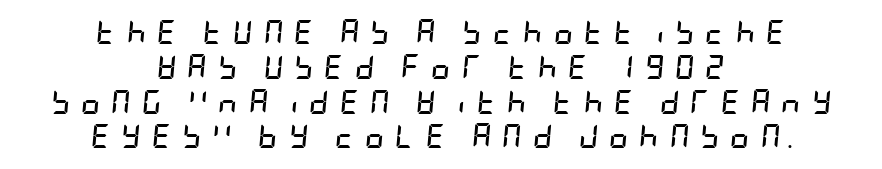
The whole block is typeset with a tilt. Centered paragraph, ragged on both sides. Words appear elongated and porous because spacing is wide. Caption: bold face, heavy strokes.
